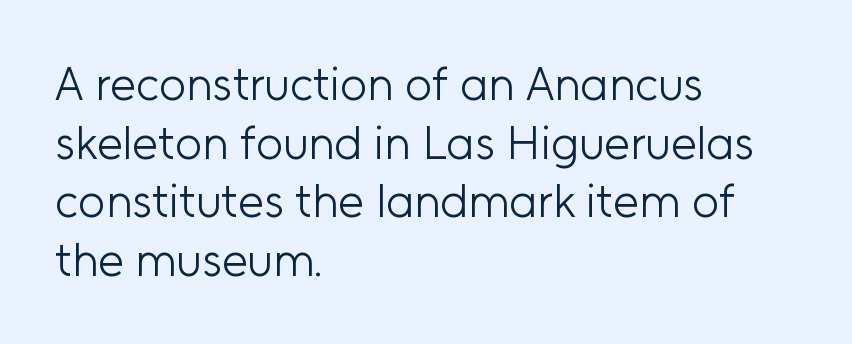
{"serif": "no", "italic": "no", "bold": "no", "weight": "light", "width": "normal", "stroke_contrast": "low", "x_height": "medium", "monospaced": "no", "underline": "no", "align": "left", "line_spacing": "normal", "line_spacing_ratio": 1.25, "letter_spacing": "normal", "letter_spacing_em": 0.0, "glyph_px": 47}
